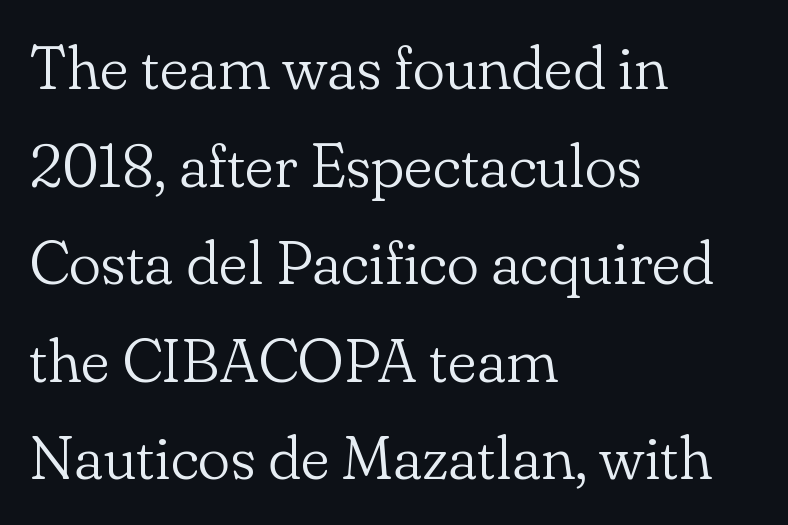
{"serif": "yes", "italic": "no", "bold": "no", "weight": "light", "width": "normal", "stroke_contrast": "low", "x_height": "small", "monospaced": "no", "underline": "no", "align": "left", "line_spacing": "normal", "line_spacing_ratio": 1.6, "letter_spacing": "normal", "letter_spacing_em": 0.0, "glyph_px": 61}
